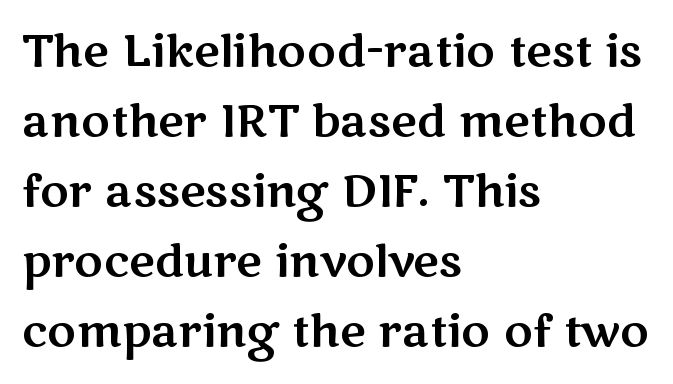
In CSS terms this would be text-align: left. Decoration check: the copy has no underline. What kind of face is this? One without serifs — a sans. The lettering stays uniformly vertical, giving the passage a roman look. One glance says typical: line gaps are just what's usual. Each letter keeps its own natural width here, so spacing adapts to shape.
